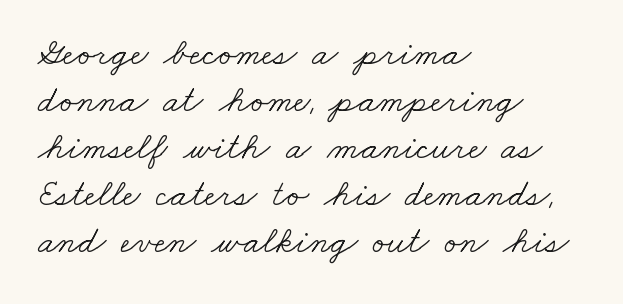
{"serif": "yes", "bold": "no", "weight": "light", "width": "wide", "stroke_contrast": "low", "x_height": "small", "monospaced": "no", "underline": "no", "align": "left", "line_spacing_ratio": 1.24, "letter_spacing": "normal", "letter_spacing_em": 0.0, "glyph_px": 38}
